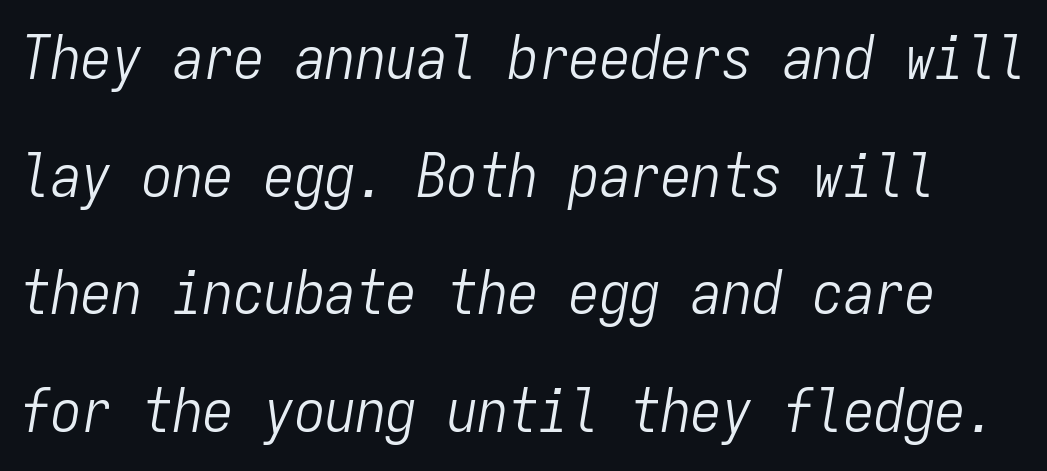
Q: Is the text bold? A: No.
Q: Is the text italic (slanted)? A: Yes, it leans right by about 9 degrees.
Q: Is the text underlined? A: No.
Q: Is the spacing between letters normal or unusually wide? A: Normal.
Q: Is the spacing between lines tight, normal or loose? A: Loose.
Q: Width (condensed, normal, or wide)? A: Condensed.
Q: Stroke contrast? A: Low.
Q: x-height? A: Medium.
Q: Monospaced? A: Yes.
